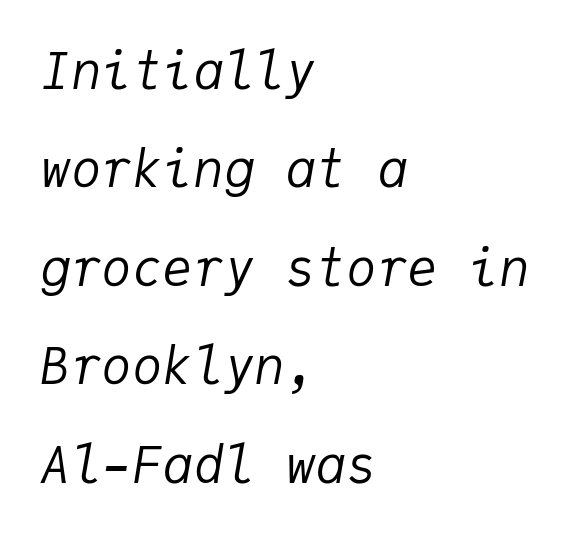
{"italic": "yes", "lean": "right", "slant_degrees": 9, "bold": "no", "weight": "regular", "width": "normal", "stroke_contrast": "low", "x_height": "medium", "monospaced": "yes", "underline": "no", "align": "left", "line_spacing": "loose", "line_spacing_ratio": 1.93, "letter_spacing": "normal", "letter_spacing_em": 0.0, "glyph_px": 51}
